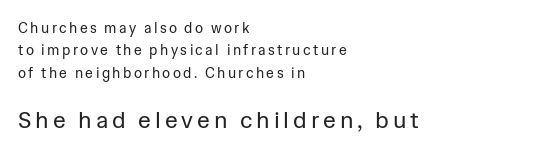
The image shows 23 px text type, upright; set left-aligned, normal line spacing (1.6x), not underlined; the second (bottom) block is 1.64x larger.
